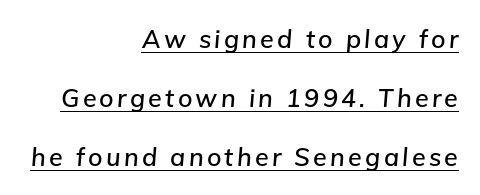
Would a proofreader flag this as italicized? Yes. One-word summary of the alignment: right. Summary of vertical rhythm: relaxed, with wide interline spacing. Underlined type.
